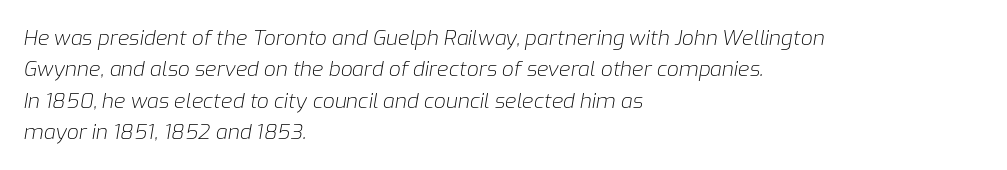
Q: Is the text bold? A: No.
Q: Is the text italic (slanted)? A: Yes, it leans right by about 9 degrees.
Q: Is the text underlined? A: No.
Q: How is the paragraph aligned? A: Left-aligned.
Q: Is the spacing between letters normal or unusually wide? A: Normal.
Q: Is the spacing between lines tight, normal or loose? A: Normal.
